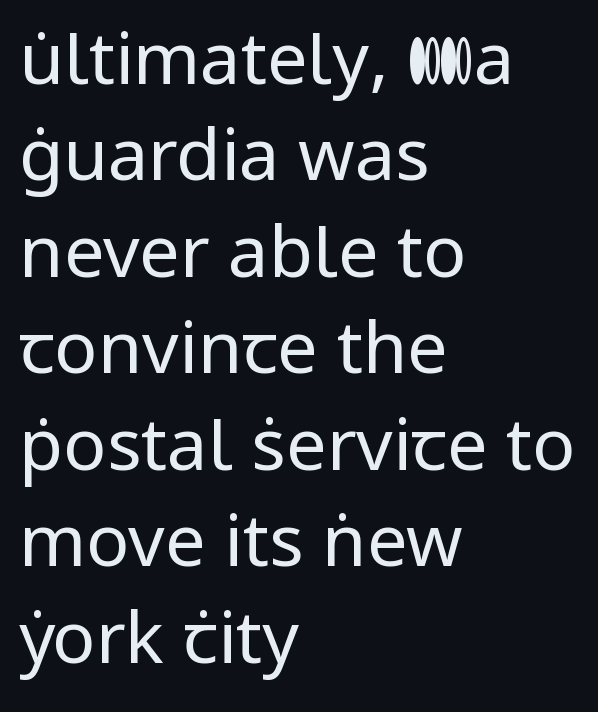
The image shows 72 px regular-weight sans-serif type, upright; set left-aligned, normal line spacing (1.34x), normal letter spacing, not underlined; low stroke contrast and a medium x-height.
